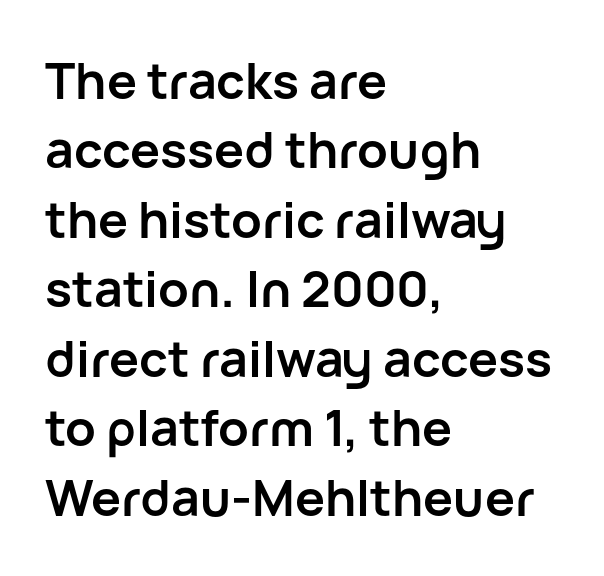
The text was rendered using a sans face with plain stroke endings. Where is the straight margin? On the left. Is the letter spacing exaggerated? No — it looks like the ordinary default. The axis of the letterforms is exactly vertical. Set as a true bold cut, around the 700 mark. Vertical spacing — default.
